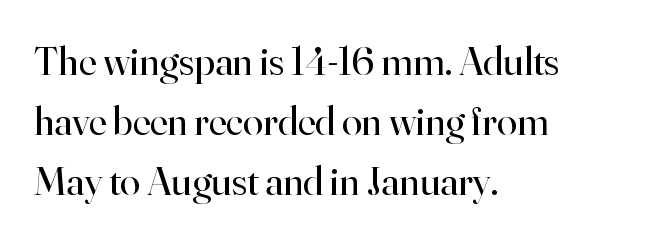
{"serif": "yes", "italic": "no", "bold": "no", "weight": "regular", "width": "normal", "stroke_contrast": "high", "x_height": "small", "monospaced": "no", "underline": "no", "align": "left", "line_spacing": "normal", "line_spacing_ratio": 1.46, "letter_spacing": "normal", "letter_spacing_em": 0.0, "glyph_px": 41}
